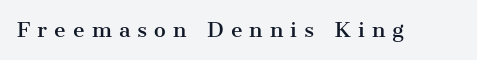
The tracking jumps out immediately: characters are airy and widely separated. When letters stand straight like this, we call the style roman or upright. Honestly, there is no underline to notice here at all.
